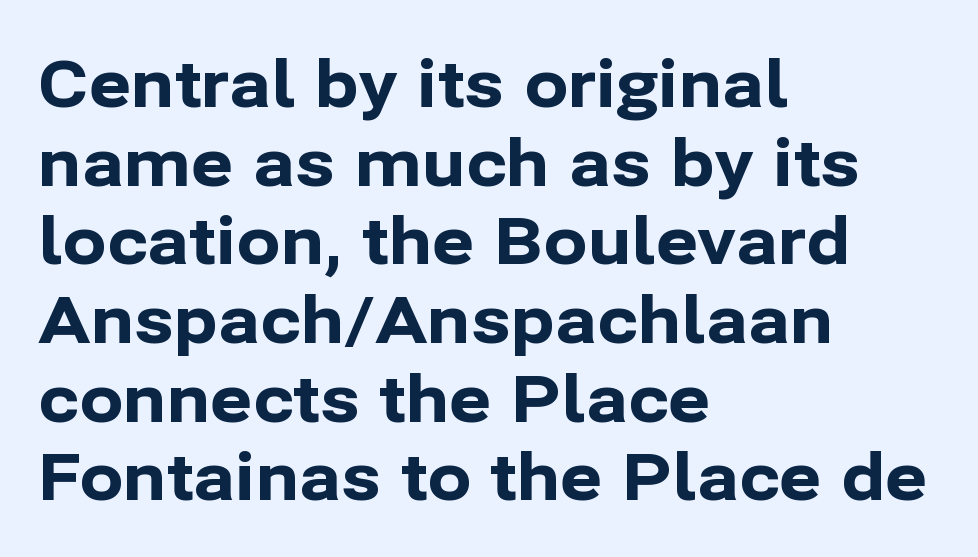
{"serif": "no", "italic": "no", "bold": "yes", "weight": "bold", "width": "normal", "stroke_contrast": "low", "x_height": "medium", "monospaced": "no", "underline": "no", "align": "left", "line_spacing_ratio": 1.21, "letter_spacing": "normal", "letter_spacing_em": 0.0, "glyph_px": 65}
